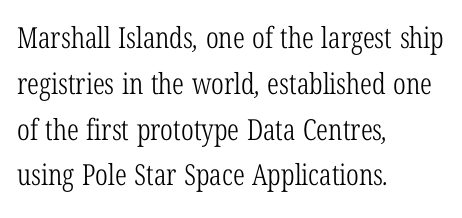
Q: Is the text bold? A: No.
Q: Is the typeface a serif or a sans-serif typeface? A: Serif.
Q: Is the text underlined? A: No.
Q: How is the paragraph aligned? A: Left-aligned.
Q: Is the spacing between letters normal or unusually wide? A: Normal.
Q: Is the spacing between lines tight, normal or loose? A: Normal.
Q: Width (condensed, normal, or wide)? A: Condensed.
Q: Stroke contrast? A: Low.
Q: x-height? A: Medium.
Q: Monospaced? A: No.
